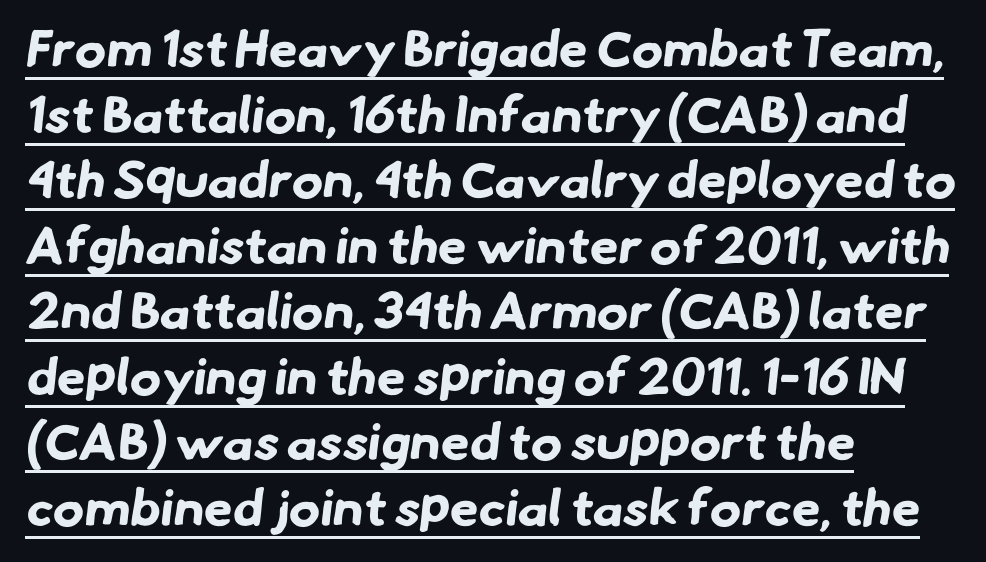
Does the type have serifs? No, each stem ends abruptly. Inter-character spacing is left at the font's built-in metrics. A full-strength bold gives these letters their thick strokes. If you measured baseline to baseline, you'd find a middling distance. A typesetter would call this proportional, since set widths differ per character. Has an underline been added? It has.
